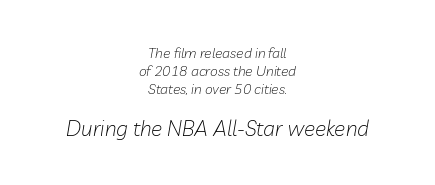
{"italic": "yes", "lean": "right", "slant_degrees": 10, "bold": "no", "underline": "no", "align": "center", "line_spacing": "normal", "line_spacing_ratio": 1.28, "letter_spacing": "normal", "letter_spacing_em": 0.0, "larger_block": "second", "size_ratio": 1.5, "glyph_px": 21}
